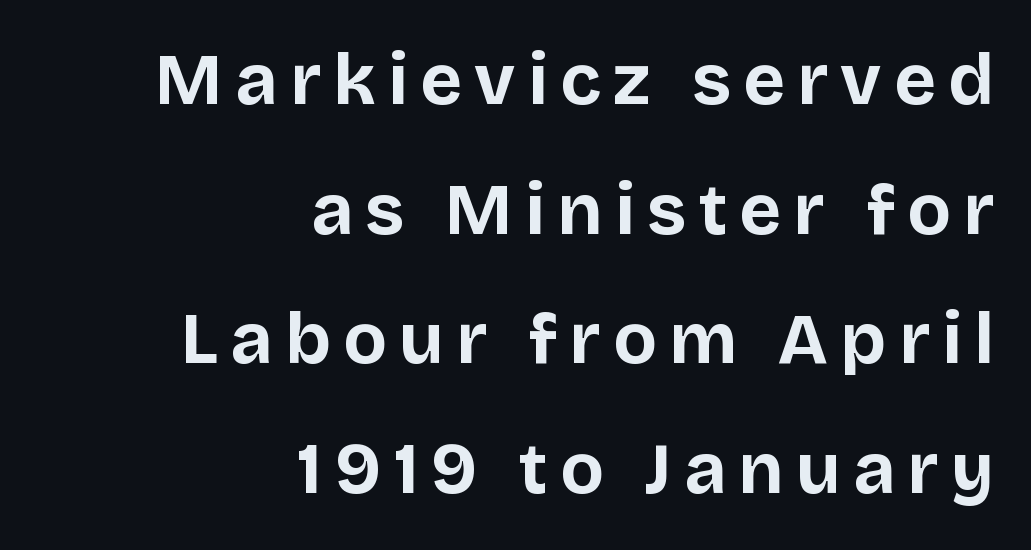
The image shows 72 px bold sans-serif type, upright; set right-aligned, line spacing 1.8x, not underlined; low stroke contrast and a large x-height.
